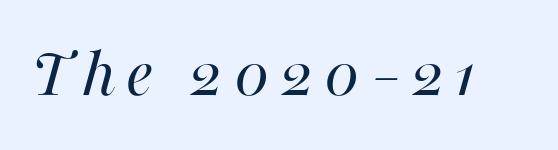
The image shows 71 px regular-weight type, italic (leaning right); set not underlined; high stroke contrast and a medium x-height.
